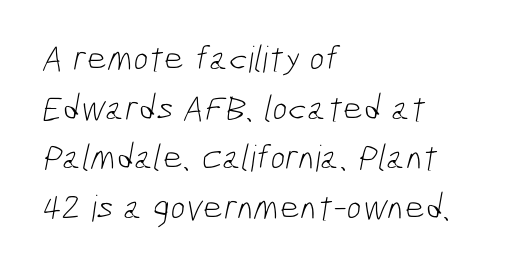
Q: Is the text bold? A: No.
Q: Is the typeface a serif or a sans-serif typeface? A: Sans-serif.
Q: Is the text underlined? A: No.
Q: How is the paragraph aligned? A: Left-aligned.
Q: Is the spacing between letters normal or unusually wide? A: Normal.
Q: Is the spacing between lines tight, normal or loose? A: Normal.
Q: Width (condensed, normal, or wide)? A: Condensed.
Q: Stroke contrast? A: Low.
Q: x-height? A: Medium.
Q: Monospaced? A: No.
